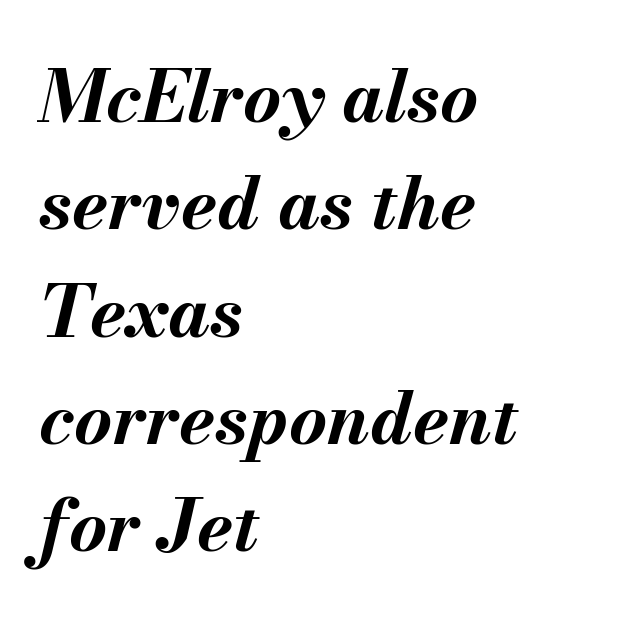
A typesetter would call this zero additional tracking. One-word summary of the alignment: left. When letters slant like this, we call the style italic. Plain, unruled lines of type.
